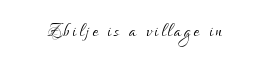
{"bold": "no", "underline": "no", "align": "center", "glyph_px": 25}
